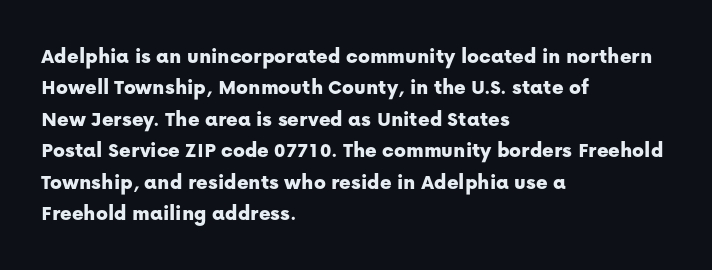
The image shows 22 px text type, upright; set left-aligned, normal line spacing (1.43x), normal letter spacing, not underlined.
